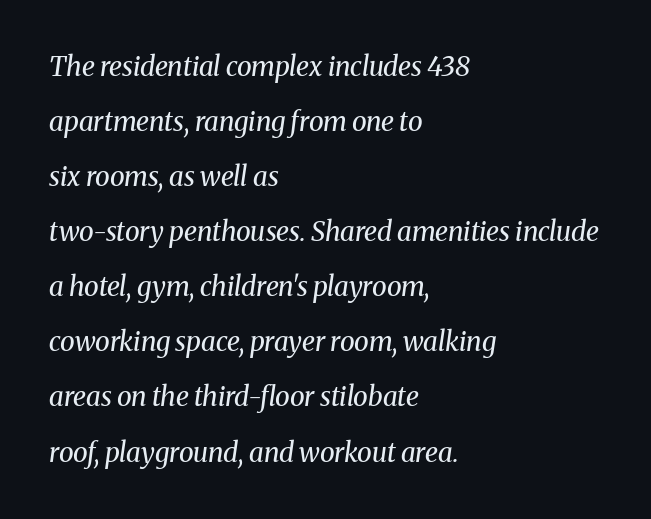
{"italic": "yes", "lean": "right", "slant_degrees": 8, "bold": "no", "underline": "no", "align": "left", "line_spacing": "loose", "line_spacing_ratio": 2.04, "letter_spacing": "normal", "letter_spacing_em": 0.0, "glyph_px": 27}
